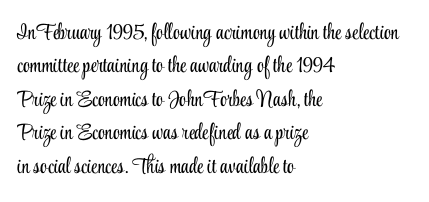
Q: Is the text bold? A: No.
Q: Is the text italic (slanted)? A: Yes.
Q: Is the text underlined? A: No.
Q: How is the paragraph aligned? A: Left-aligned.
Q: Is the spacing between letters normal or unusually wide? A: Normal.
Q: Is the spacing between lines tight, normal or loose? A: Normal.
